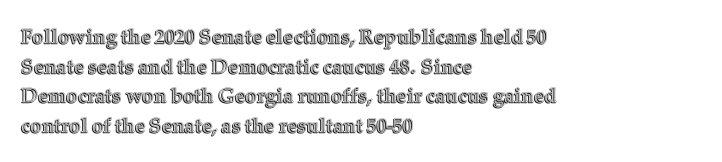
The image shows 20 px text type, upright; set left-aligned, normal line spacing (1.48x), normal letter spacing, not underlined.
